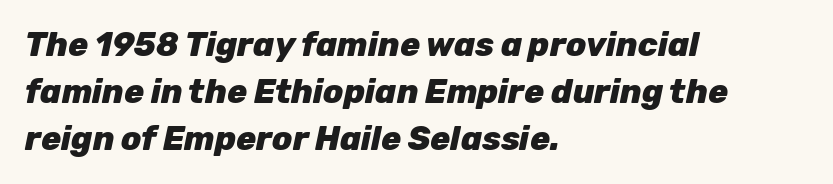
The strokes are fattened all the way to bold. Style check: oblique. Line starts are locked; line ends wander. Baseline-to-baseline distance is the conventional proportion of letter height. Looks like regular typesetting: each glyph gets only the width it needs.
